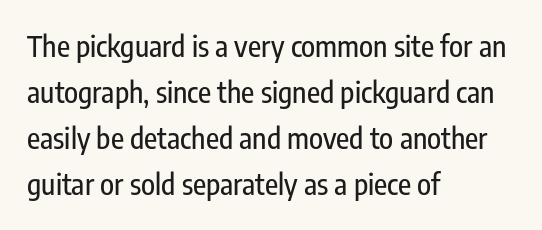
Q: Is the text italic (slanted)? A: No, it is upright.
Q: Is the typeface a serif or a sans-serif typeface? A: Sans-serif.
Q: Is the text underlined? A: No.
Q: How is the paragraph aligned? A: Left-aligned.
Q: Is the spacing between letters normal or unusually wide? A: Normal.
Q: Is the spacing between lines tight, normal or loose? A: Normal.
Q: Width (condensed, normal, or wide)? A: Condensed.
Q: Stroke contrast? A: Low.
Q: x-height? A: Medium.
Q: Monospaced? A: No.
